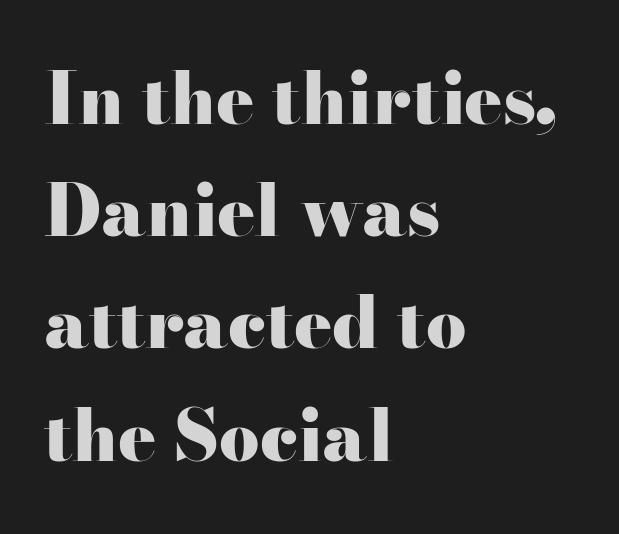
All the whitespace from short lines collects on the right. Each letter's strokes conclude with small projecting serifs. The gap between lines stays unmarked. Its strokes are broad and dark, the hallmark of bold type. Is this a fixed-width face? No — the glyphs have proportional, varying widths.
